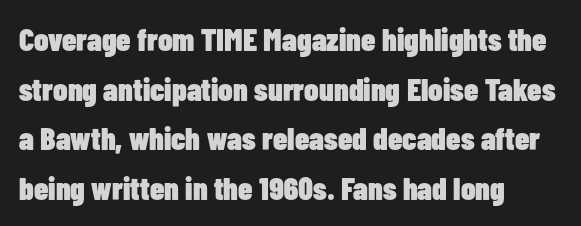
The image shows 32 px heavy, condensed sans-serif type, upright; set left-aligned, normal line spacing (1.55x), normal letter spacing, not underlined; low stroke contrast and a medium x-height.
